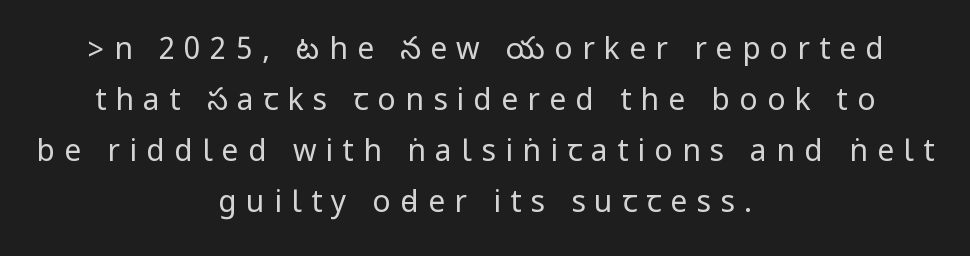
{"serif": "no", "italic": "no", "bold": "no", "weight": "regular", "width": "condensed", "stroke_contrast": "low", "underline": "no", "align": "center", "line_spacing": "normal", "line_spacing_ratio": 1.7, "letter_spacing": "wide", "letter_spacing_em": 0.31, "glyph_px": 30}
